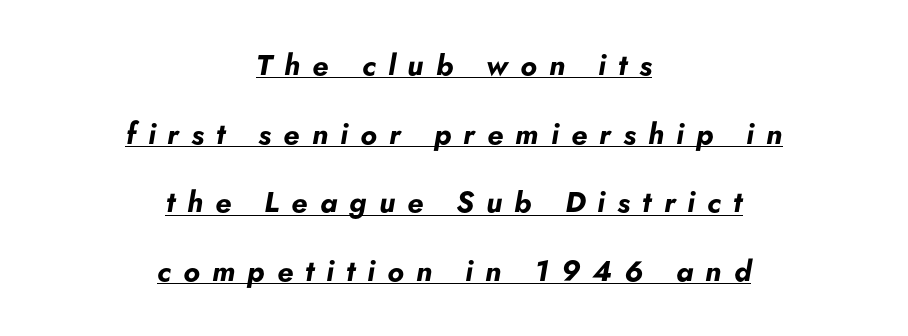
The image shows 29 px bold type, italic (leaning right); set centered, loose line spacing (2.37x), unusually wide letter spacing (+0.42 em), underlined; low stroke contrast and a small x-height.
